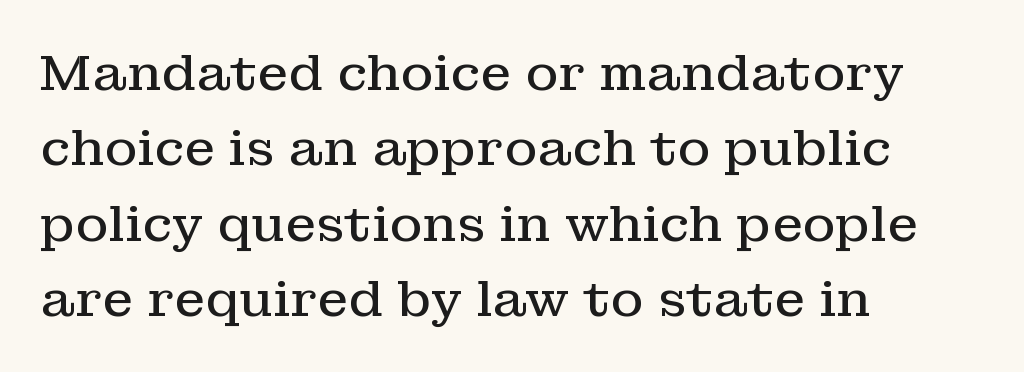
Posture: upright roman. The glyphs are unaccompanied by any horizontal stroke below them. In terms of letterspacing, this is plain default setting. The typeface chosen for these lines features serifs. Heft: none added — not bold. You could not count columns in this text — the font is proportionally spaced.
